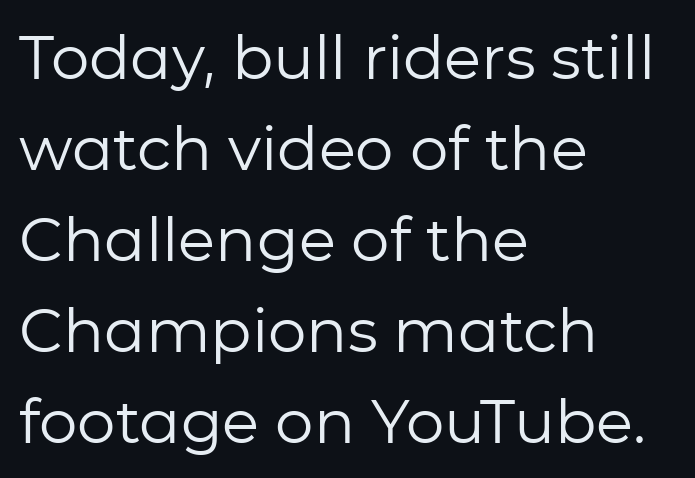
Short note: letters normally spaced. Teacher's note: observe the even left margin — that is flush-left alignment. A typesetter would call this leading conventional body-copy spacing. The type sits square on the baseline with zero lean.
